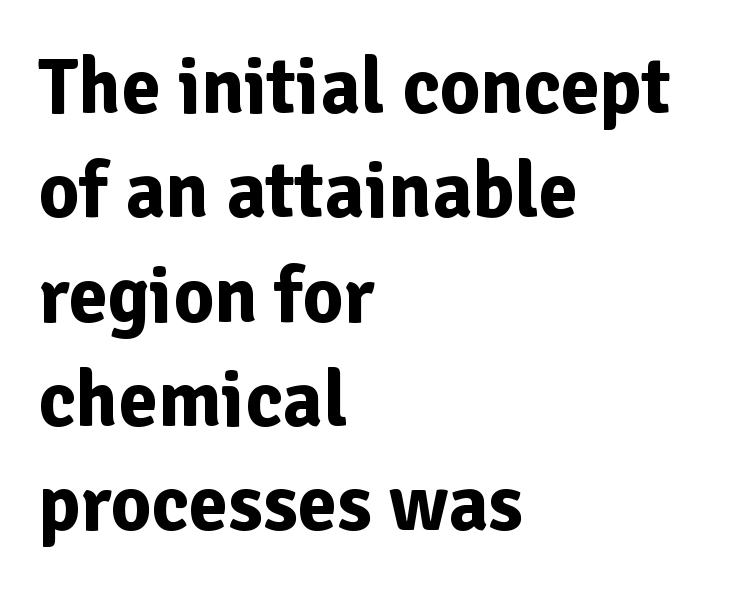
{"serif": "no", "italic": "no", "bold": "yes", "weight": "bold", "width": "normal", "stroke_contrast": "low", "x_height": "medium", "monospaced": "no", "underline": "no", "align": "left", "line_spacing": "normal", "line_spacing_ratio": 1.32, "letter_spacing": "normal", "letter_spacing_em": 0.0, "glyph_px": 79}
